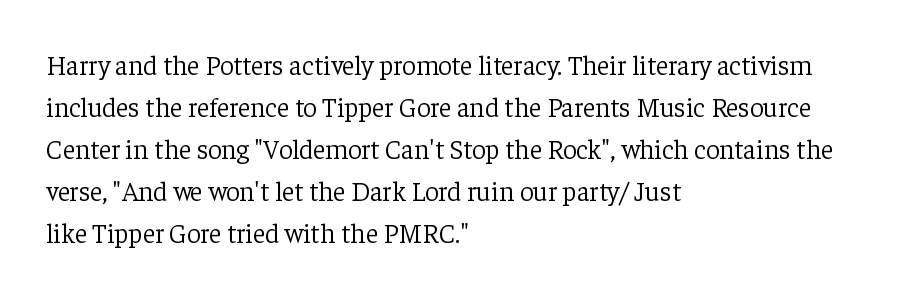
The image shows 27 px text type, upright; set left-aligned, normal line spacing (1.56x), normal letter spacing, not underlined.
